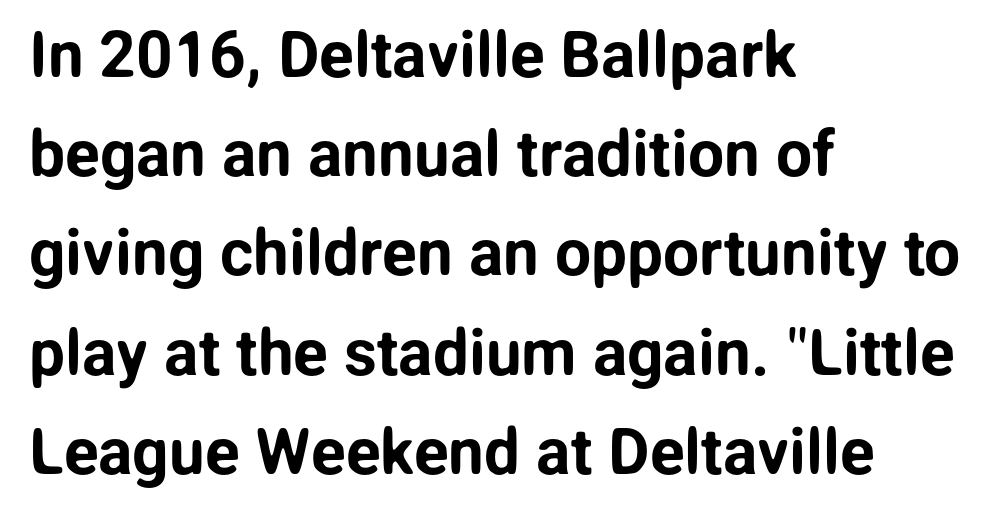
The image shows 64 px sans-serif type, upright; set left-aligned, normal line spacing (1.55x), normal letter spacing, not underlined; low stroke contrast and a medium x-height.
